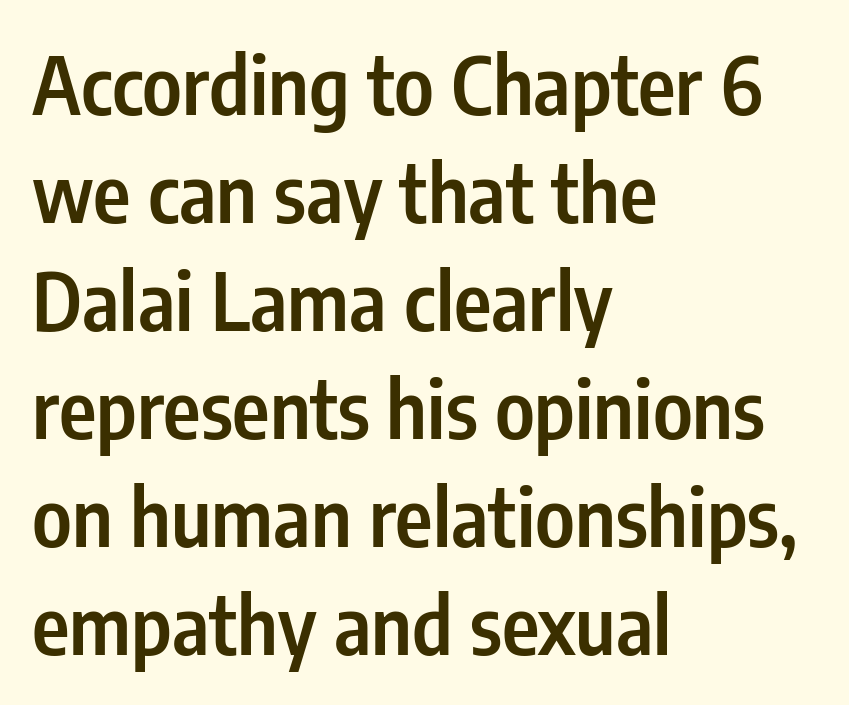
Q: Is the text bold? A: Semi-bold.
Q: Is the text italic (slanted)? A: No, it is upright.
Q: Is the typeface a serif or a sans-serif typeface? A: Sans-serif.
Q: Is the text underlined? A: No.
Q: How is the paragraph aligned? A: Left-aligned.
Q: Is the spacing between letters normal or unusually wide? A: Normal.
Q: Is the spacing between lines tight, normal or loose? A: Normal.
Q: Width (condensed, normal, or wide)? A: Condensed.
Q: Stroke contrast? A: Low.
Q: x-height? A: Medium.
Q: Monospaced? A: No.
